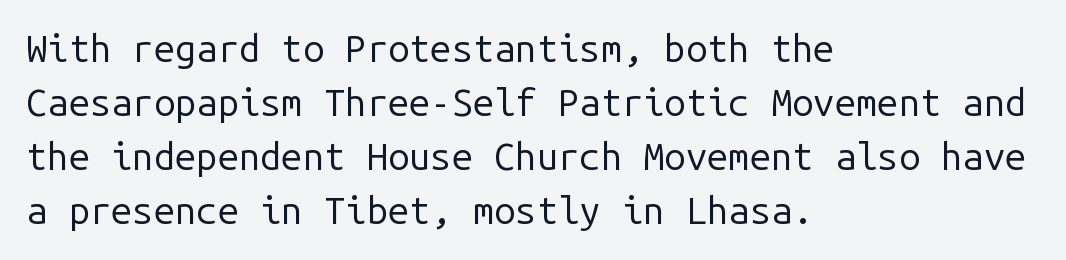
Q: Is the text bold? A: No.
Q: Is the text italic (slanted)? A: No, it is upright.
Q: Is the typeface a serif or a sans-serif typeface? A: Sans-serif.
Q: Is the text underlined? A: No.
Q: How is the paragraph aligned? A: Left-aligned.
Q: Is the spacing between letters normal or unusually wide? A: Normal.
Q: Is the spacing between lines tight, normal or loose? A: Normal.
Q: Width (condensed, normal, or wide)? A: Normal.
Q: Stroke contrast? A: Low.
Q: x-height? A: Medium.
Q: Monospaced? A: Yes.
